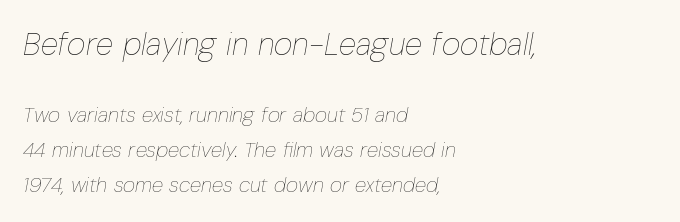
Q: Is the text bold? A: No.
Q: Is the text italic (slanted)? A: Yes, it leans right by about 10 degrees.
Q: Is the text underlined? A: No.
Q: How is the paragraph aligned? A: Left-aligned.
Q: Is the spacing between letters normal or unusually wide? A: Normal.
Q: Is the spacing between lines tight, normal or loose? A: Normal.
Q: Which block of text is set in a larger size, the first (top) or the second (bottom)? A: The first (top) one.
Q: Width (condensed, normal, or wide)? A: Condensed.
Q: Stroke contrast? A: Low.
Q: x-height? A: Medium.
Q: Monospaced? A: No.
